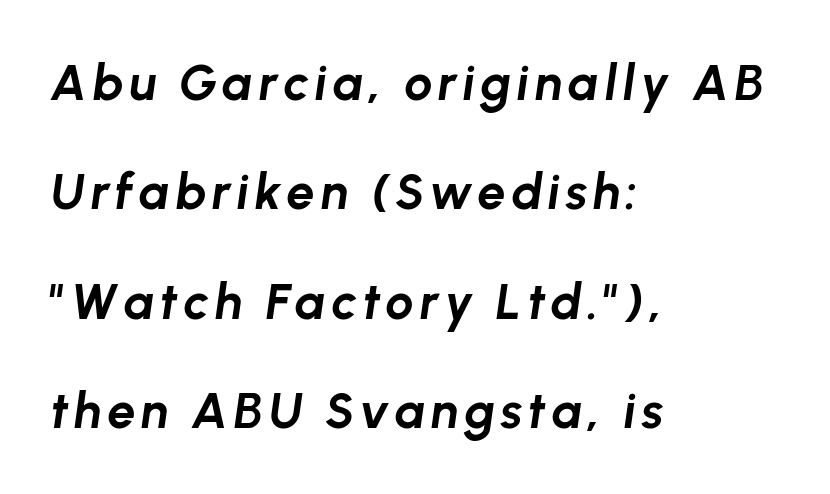
{"italic": "yes", "lean": "right", "slant_degrees": 8, "bold": "yes", "weight": "bold", "width": "normal", "stroke_contrast": "low", "x_height": "medium", "monospaced": "no", "underline": "no", "align": "left", "line_spacing": "loose", "line_spacing_ratio": 2.19, "glyph_px": 50}
